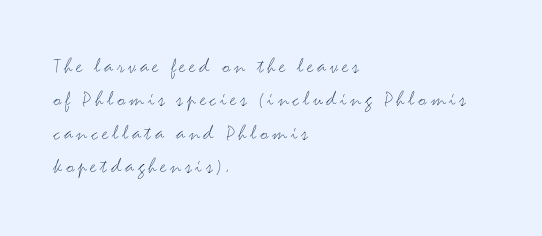
Q: Is the text bold? A: No.
Q: Is the text italic (slanted)? A: Yes.
Q: Is the text underlined? A: No.
Q: How is the paragraph aligned? A: Left-aligned.
Q: Is the spacing between lines tight, normal or loose? A: Normal.
